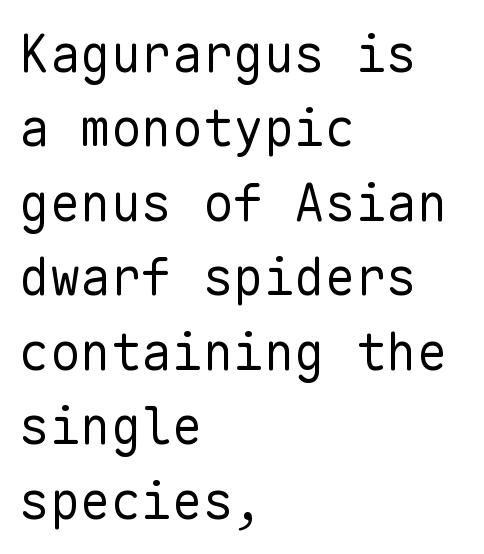
{"serif": "no", "italic": "no", "bold": "no", "weight": "regular", "width": "normal", "stroke_contrast": "low", "x_height": "medium", "monospaced": "yes", "underline": "no", "align": "left", "line_spacing": "normal", "line_spacing_ratio": 1.46, "letter_spacing": "normal", "letter_spacing_em": 0.0, "glyph_px": 51}
